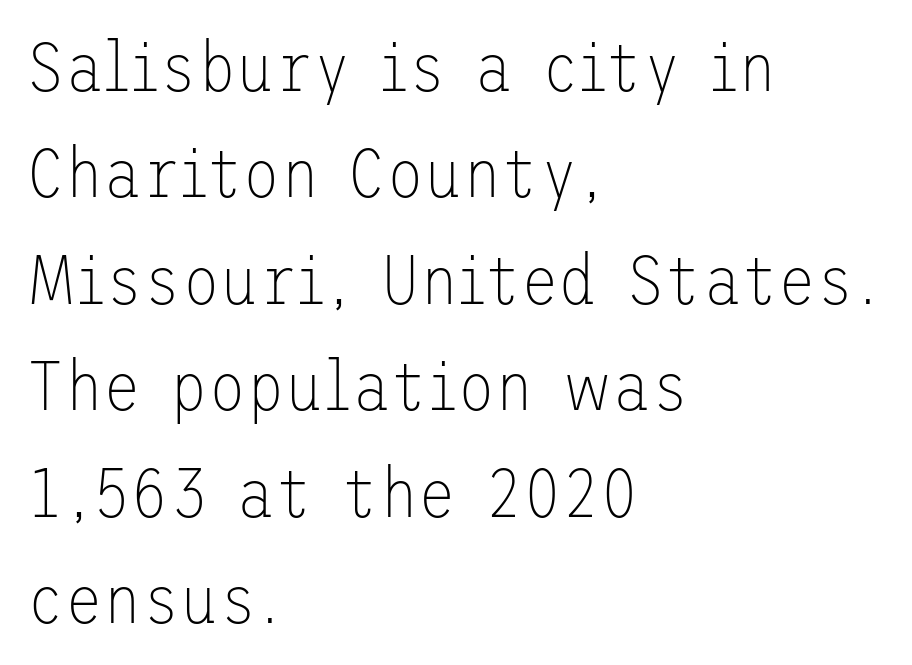
{"serif": "no", "italic": "no", "bold": "no", "weight": "thin", "width": "normal", "stroke_contrast": "low", "x_height": "medium", "underline": "no", "align": "left", "line_spacing": "normal", "line_spacing_ratio": 1.52, "letter_spacing": "normal", "letter_spacing_em": 0.0, "glyph_px": 70}
